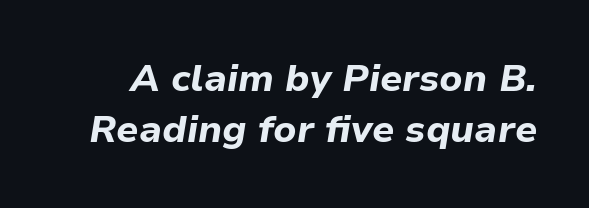
The image shows 38 px bold type, italic (leaning right); set normal line spacing (1.34x), normal letter spacing, not underlined; low stroke contrast and a medium x-height.
